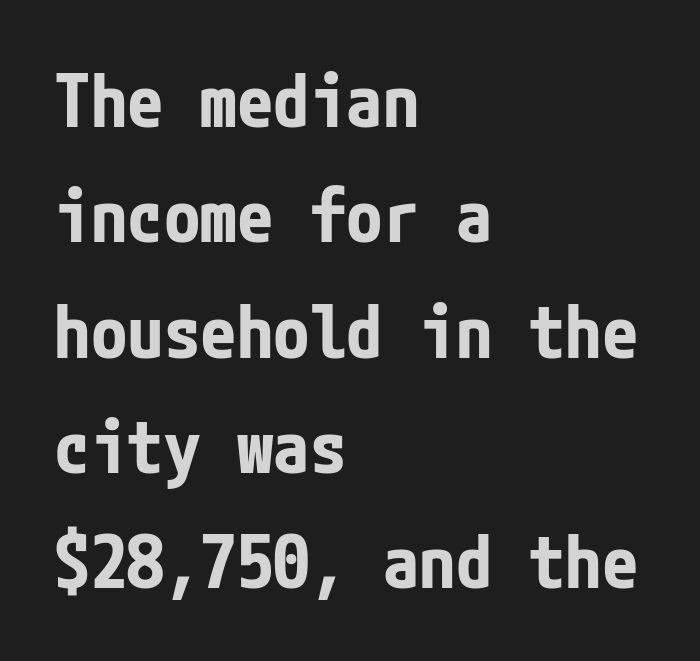
{"serif": "no", "italic": "no", "bold": "yes", "weight": "bold", "width": "condensed", "stroke_contrast": "low", "x_height": "medium", "underline": "no", "align": "left", "line_spacing": "normal", "line_spacing_ratio": 1.58, "letter_spacing": "normal", "letter_spacing_em": 0.0, "glyph_px": 73}
